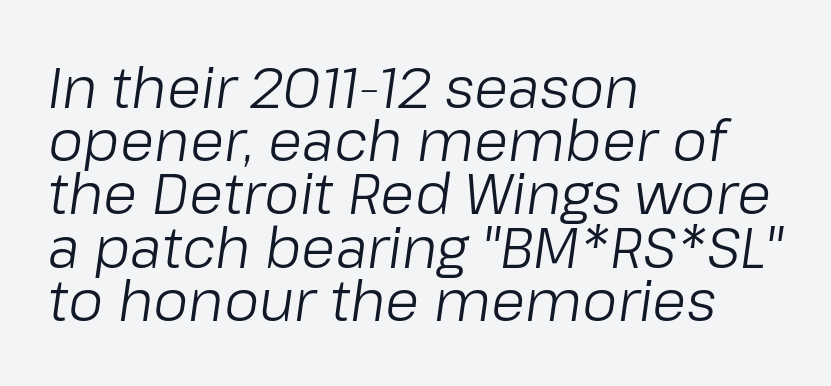
The image shows 56 px light type, italic (leaning right); set left-aligned, tight line spacing (0.95x), normal letter spacing, not underlined; low stroke contrast and a medium x-height.
